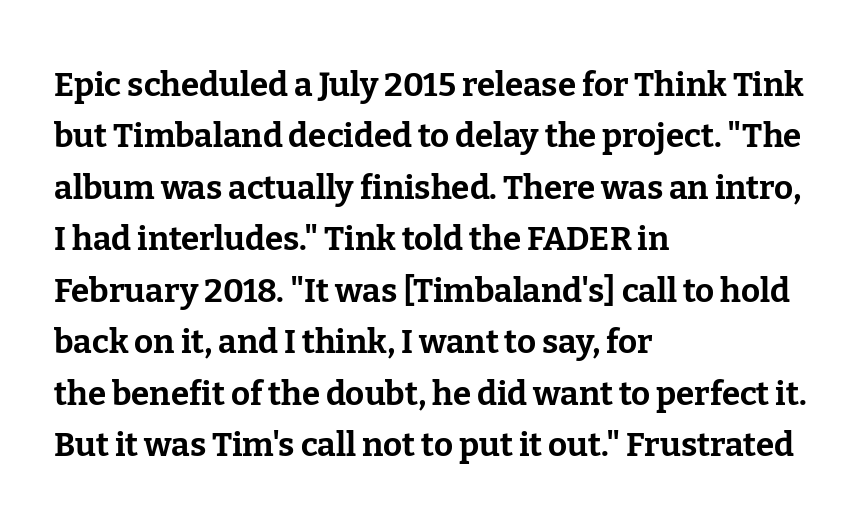
The image shows 33 px bold serif type, upright; set left-aligned, normal line spacing (1.56x), normal letter spacing, not underlined; low stroke contrast and a medium x-height.
